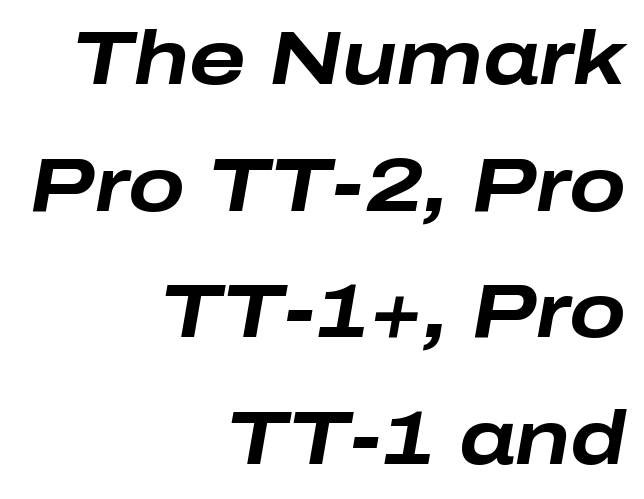
The passage shown is typed in a proportional face where columns would drift. A clean baseline with only descenders dipping below it. Style check: oblique. Strokes here are thick enough to call this a true bold. One-word summary of the alignment: right. Vertically, the passage feels balanced, rows spaced as you'd expect.
